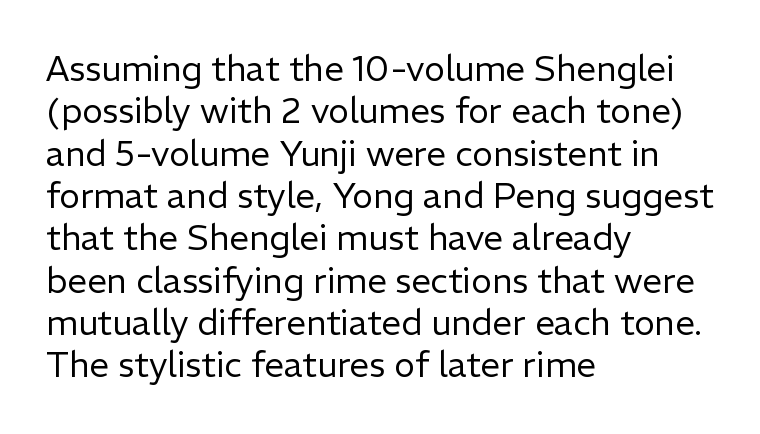
Q: Is the text bold? A: No.
Q: Is the text italic (slanted)? A: No, it is upright.
Q: Is the typeface a serif or a sans-serif typeface? A: Sans-serif.
Q: Is the text underlined? A: No.
Q: How is the paragraph aligned? A: Left-aligned.
Q: Is the spacing between letters normal or unusually wide? A: Normal.
Q: Width (condensed, normal, or wide)? A: Normal.
Q: Stroke contrast? A: Low.
Q: x-height? A: Medium.
Q: Monospaced? A: No.
